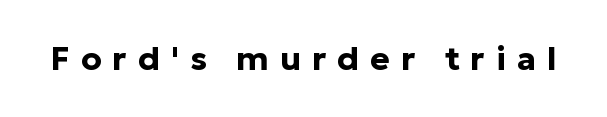
Ascenders rise straight up at ninety degrees. Beneath every word, the page is bare. Is the letter spacing exaggerated? Yes — the characters are pushed far apart. The sample has been set heavy, in full bold.
